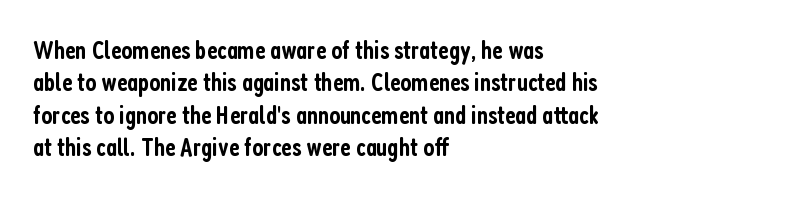
Words appear dense and cohesive because spacing is normal. On the weight axis this lands at semibold, roughly 600. The lines sit at an ordinary, default distance from one another. Any mark beneath the type? The region is blank. You can tell it's not italic because the verticals are truly vertical. The setting favours the left margin, as ordinary paragraphs usually do.
